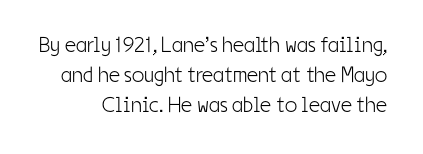
{"italic": "no", "bold": "no", "underline": "no", "line_spacing": "normal", "line_spacing_ratio": 1.37, "letter_spacing": "normal", "letter_spacing_em": 0.0, "glyph_px": 22}
